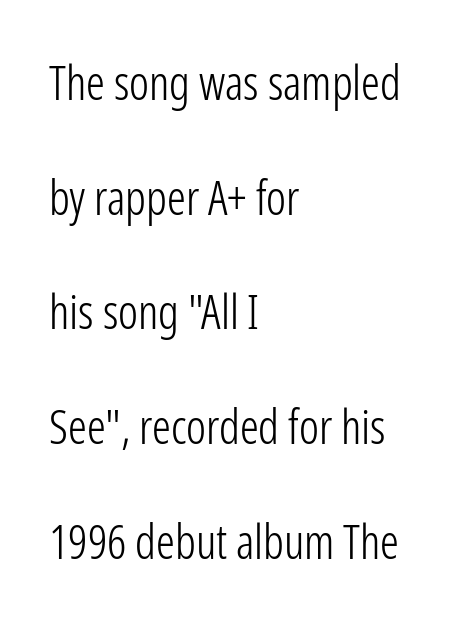
The image shows 47 px light, condensed sans-serif type, upright; set left-aligned, loose line spacing (2.44x), normal letter spacing, not underlined; low stroke contrast and a medium x-height.
